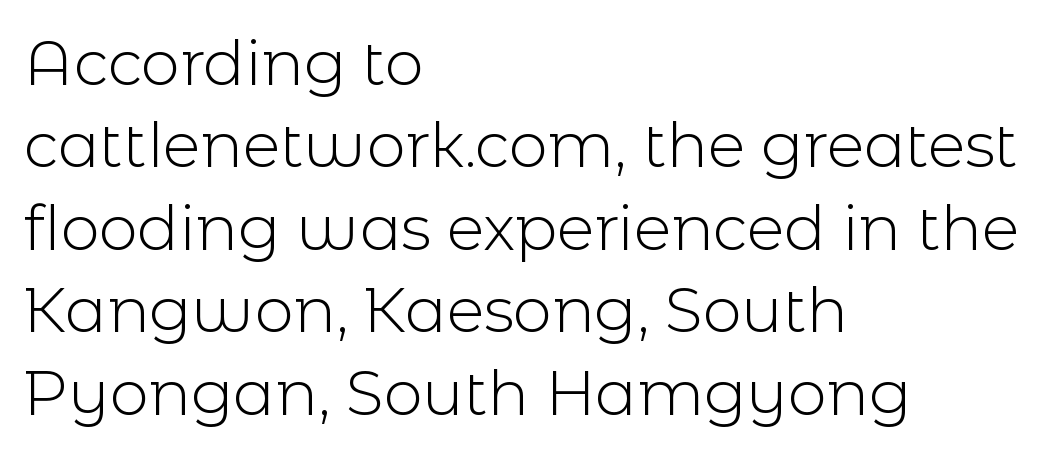
Ordinary non-slanted type is in use. The space directly below the letters is spotless. Observe the ordinary spacing: letters are neighbours, not strangers. The face used here is proportionally spaced, like ordinary book or web type. Interline gaps are of average width in this sample.
